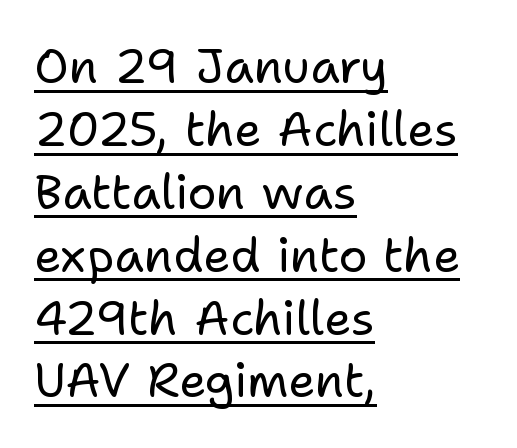
{"serif": "no", "italic": "no", "bold": "no", "weight": "regular", "width": "normal", "stroke_contrast": "low", "x_height": "medium", "monospaced": "no", "underline": "yes", "align": "left", "line_spacing": "normal", "line_spacing_ratio": 1.31, "letter_spacing": "normal", "letter_spacing_em": 0.0, "glyph_px": 48}
